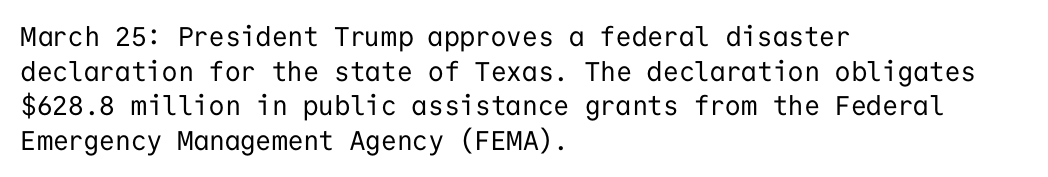
{"italic": "no", "bold": "no", "underline": "no", "align": "left", "line_spacing": "normal", "line_spacing_ratio": 1.28, "letter_spacing": "normal", "letter_spacing_em": 0.0, "glyph_px": 27}
